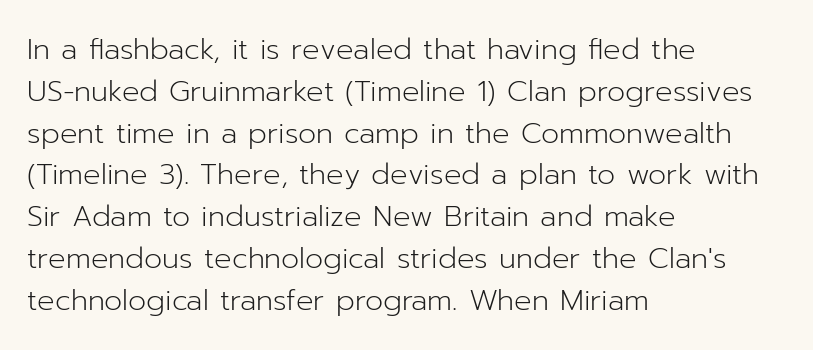
{"serif": "no", "italic": "no", "bold": "no", "weight": "light", "width": "normal", "stroke_contrast": "low", "x_height": "medium", "monospaced": "no", "underline": "no", "align": "left", "line_spacing": "normal", "line_spacing_ratio": 1.44, "letter_spacing": "normal", "letter_spacing_em": 0.0, "glyph_px": 29}
